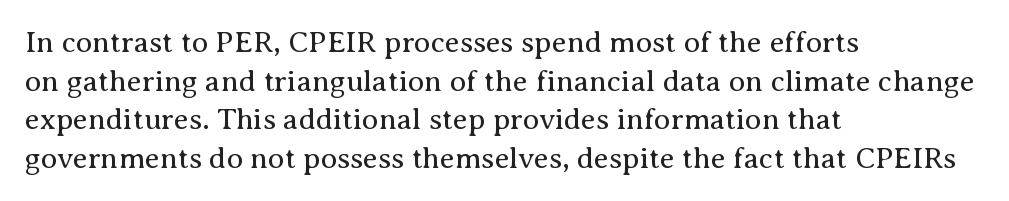
The image shows 30 px regular-weight serif type, upright; set left-aligned, normal line spacing (1.29x), normal letter spacing, not underlined; medium stroke contrast and a medium x-height.
